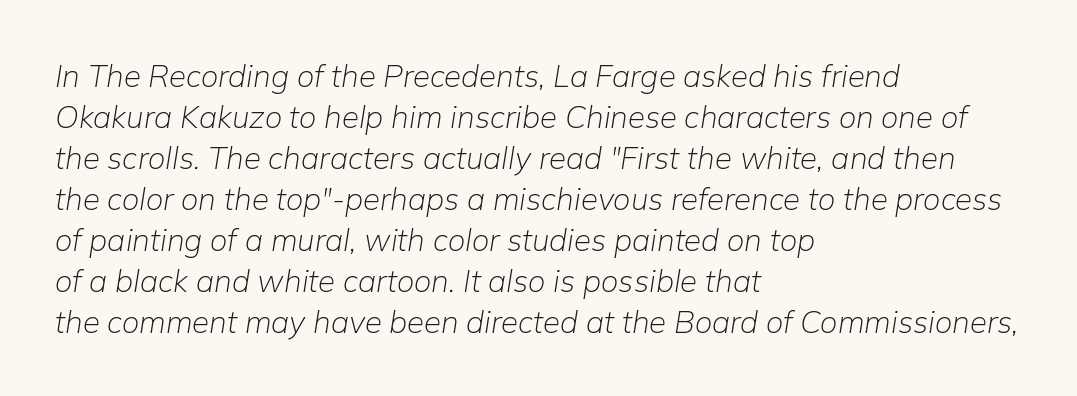
Q: Is the text bold? A: No.
Q: Is the text italic (slanted)? A: Yes, it leans right by about 9 degrees.
Q: Is the text underlined? A: No.
Q: How is the paragraph aligned? A: Left-aligned.
Q: Is the spacing between letters normal or unusually wide? A: Normal.
Q: Is the spacing between lines tight, normal or loose? A: Normal.
Q: Width (condensed, normal, or wide)? A: Normal.
Q: Stroke contrast? A: Low.
Q: x-height? A: Medium.
Q: Monospaced? A: No.
